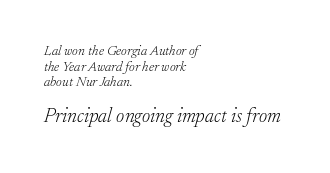
Two sizes are in play, and the larger belongs to the second block. The strokes carry an ordinary text weight at most. The lines are packed closely together with very little leading. The passage shown is not underscored anywhere.
